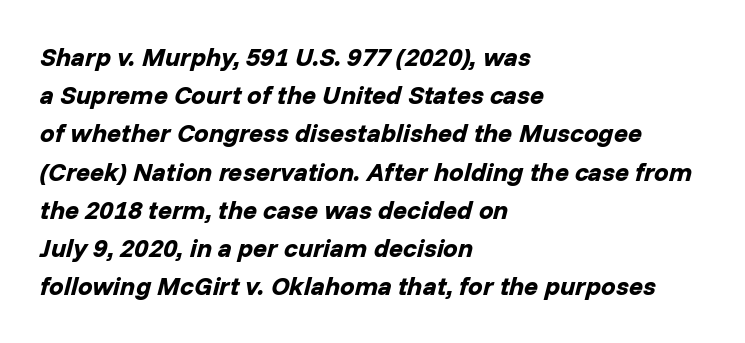
The image shows 26 px bold type, italic (leaning right); set left-aligned, normal line spacing (1.47x), normal letter spacing, not underlined.
